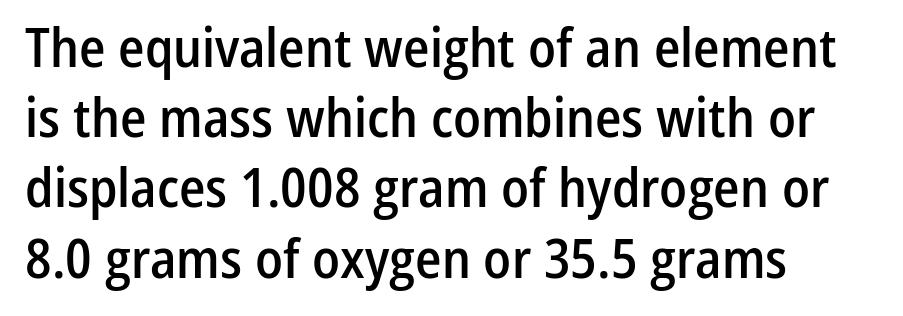
The image shows 54 px semibold, condensed sans-serif type, upright; set left-aligned, normal line spacing (1.3x), normal letter spacing, not underlined; low stroke contrast and a medium x-height.
